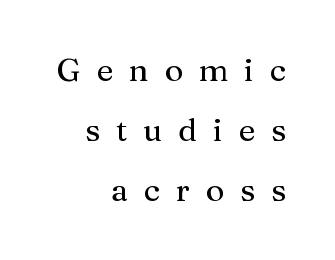
The foot of each line stays bare and open. The gaps between neighbouring characters are conspicuously large. The letters advance in unequal steps, a hallmark of proportional type. The rendering shows small feet on the letterforms — a serif design. This sample uses an upright cut, with every glyph sitting square on the baseline.
